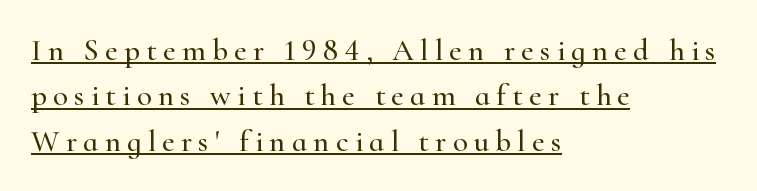
The font's upright variant was chosen for this text. Honestly, the row spacing looks completely unremarkable. Looks like regular typesetting: each glyph gets only the width it needs. The words here are underlined.
